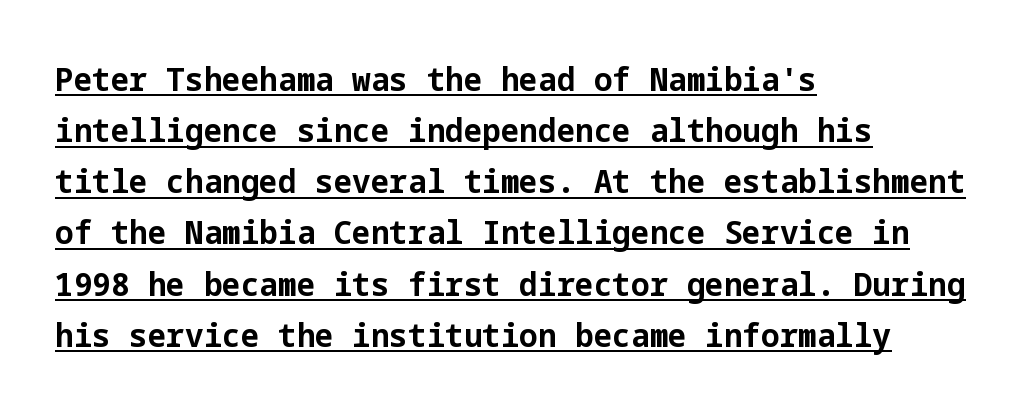
Thick stems and heavy bowls — unmistakably bold. What kind of face is this? One without serifs — a sans. Caption: multi-line text, flush left, ragged right. Words appear dense and cohesive because spacing is normal. In terms of posture, this sample is upright.
